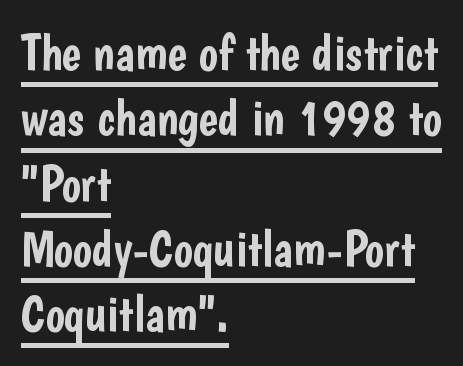
Every word sits above its own underline. A roman cut, with each character standing at attention. Rows of type keep a routine distance in the vertical direction. Note: no serifs on the glyphs. Do the characters align in a grid? No, the font is proportional.
